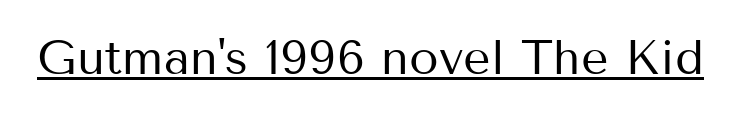
The image shows 48 px regular-weight sans-serif type, upright; set normal letter spacing, underlined; medium stroke contrast and a medium x-height.
